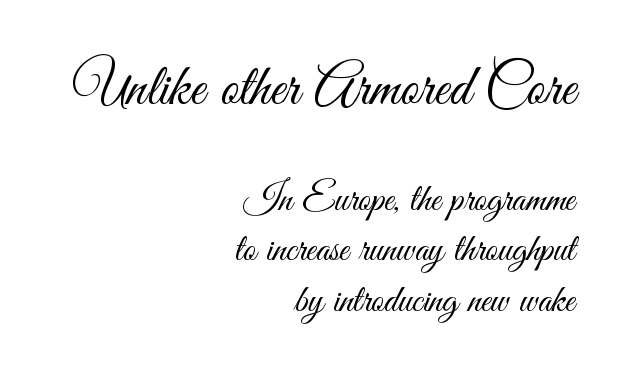
Q: Is the text bold? A: No.
Q: Is the text italic (slanted)? A: Yes.
Q: Is the typeface a serif or a sans-serif typeface? A: Sans-serif.
Q: Is the text underlined? A: No.
Q: How is the paragraph aligned? A: Right-aligned.
Q: Is the spacing between letters normal or unusually wide? A: Normal.
Q: Is the spacing between lines tight, normal or loose? A: Normal.
Q: Which block of text is set in a larger size, the first (top) or the second (bottom)? A: The first (top) one.
Q: Width (condensed, normal, or wide)? A: Condensed.
Q: Stroke contrast? A: Medium.
Q: x-height? A: Small.
Q: Monospaced? A: No.
